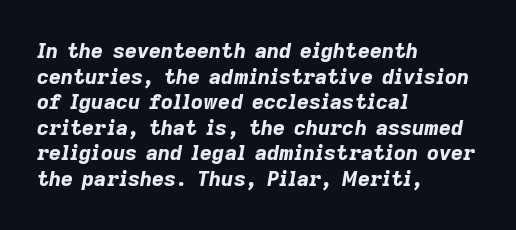
What weight is shown? A full bold with thick strokes. You could call the tracking neutral — neither tight nor loose. Lines of text with bare space underneath. Compared with ordinary roman type, these characters are visibly tilted. The ragged edge is on the right, which tells us the setting is flush left.
